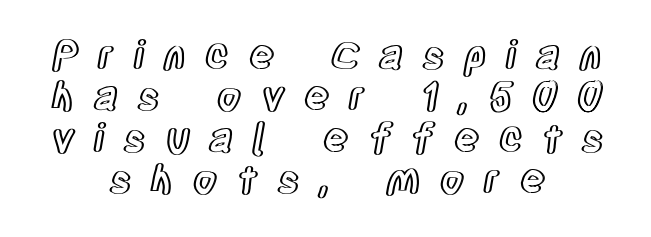
Decoration check: the copy has no underline. Honestly, the letter spacing is so wide it's the main thing you notice. Horizontally, the lines are justified to the midpoint only. The passage shown stacks its lines with hardly any gap.
